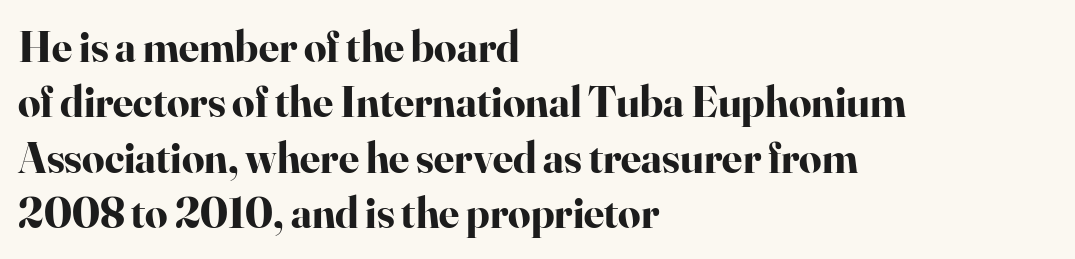
{"serif": "yes", "italic": "no", "bold": "yes", "weight": "bold", "width": "normal", "stroke_contrast": "high", "x_height": "small", "monospaced": "no", "underline": "no", "align": "left", "line_spacing": "normal", "line_spacing_ratio": 1.26, "letter_spacing": "normal", "letter_spacing_em": 0.0, "glyph_px": 44}
